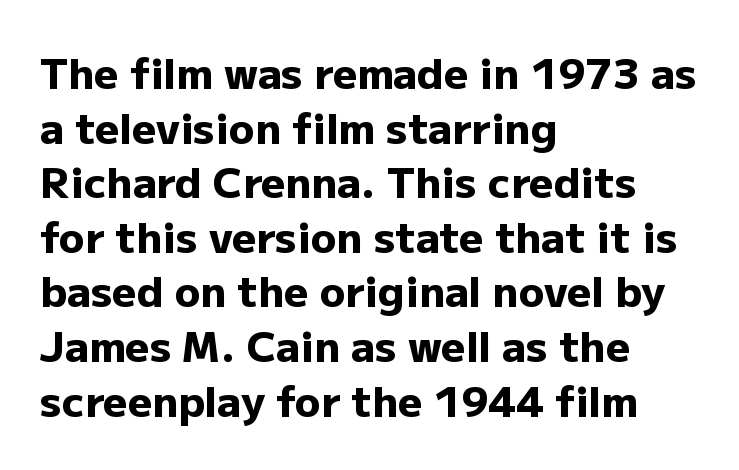
A typesetter would mark this as roman, not italic. Casual observation: everything's shoved over to the left. The block of text has a typical density, with ordinary space between rows. Spacing verdict: proportional, widths tailored to each character. Default kerning and tracking; the words read as compact shapes.
